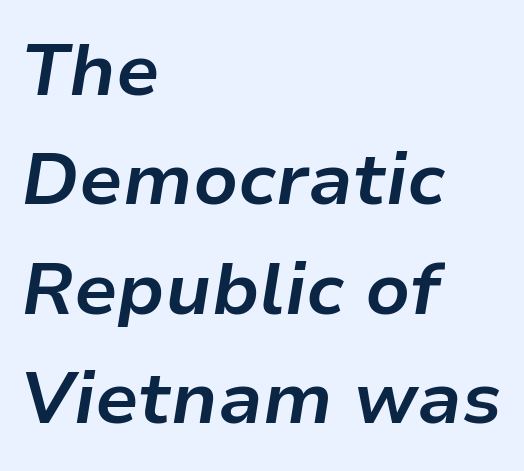
Default kerning and tracking; the words read as compact shapes. The words here are not underlined. Is this a fixed-width face? No — the glyphs have proportional, varying widths. Characters are canted at an angle relative to the baseline's perpendicular. Evenly set lines give the paragraph a standard silhouette. Caption: multi-line text, flush left, ragged right.
